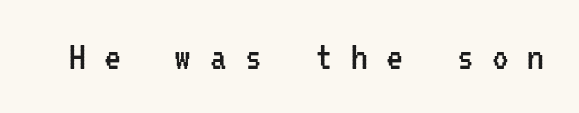
Q: Is the text bold? A: No.
Q: Is the text italic (slanted)? A: No, it is upright.
Q: Is the typeface a serif or a sans-serif typeface? A: Sans-serif.
Q: Is the text underlined? A: No.
Q: Is the spacing between letters normal or unusually wide? A: Unusually wide.
Q: Width (condensed, normal, or wide)? A: Condensed.
Q: Stroke contrast? A: Low.
Q: x-height? A: Medium.
Q: Monospaced? A: Yes.
